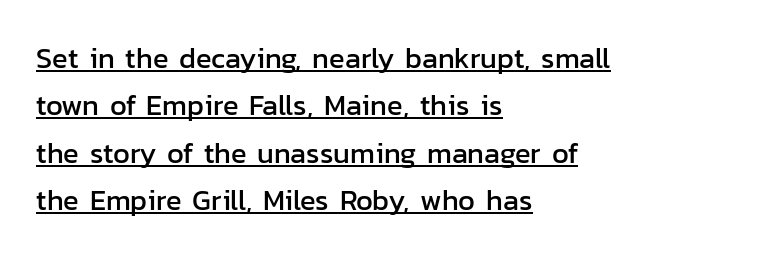
Q: Is the text italic (slanted)? A: No, it is upright.
Q: Is the typeface a serif or a sans-serif typeface? A: Sans-serif.
Q: Is the text underlined? A: Yes.
Q: How is the paragraph aligned? A: Left-aligned.
Q: Is the spacing between letters normal or unusually wide? A: Normal.
Q: Is the spacing between lines tight, normal or loose? A: Normal.
Q: Width (condensed, normal, or wide)? A: Normal.
Q: Stroke contrast? A: Low.
Q: x-height? A: Medium.
Q: Monospaced? A: No.
